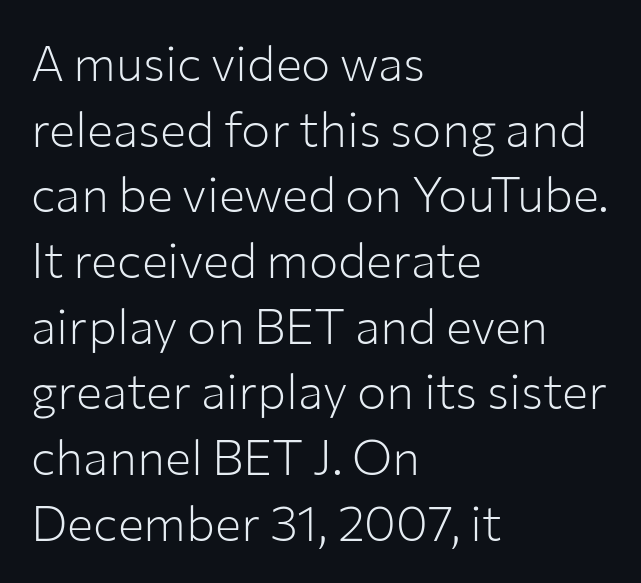
The face used here is proportionally spaced, like ordinary book or web type. The rendering keeps characters at their native spacing. You can tell it's not italic because the verticals are truly vertical. The rag falls on the right side of this text block. Each new line begins a customary step beneath the previous one. These lines are composed in type without serifs.
